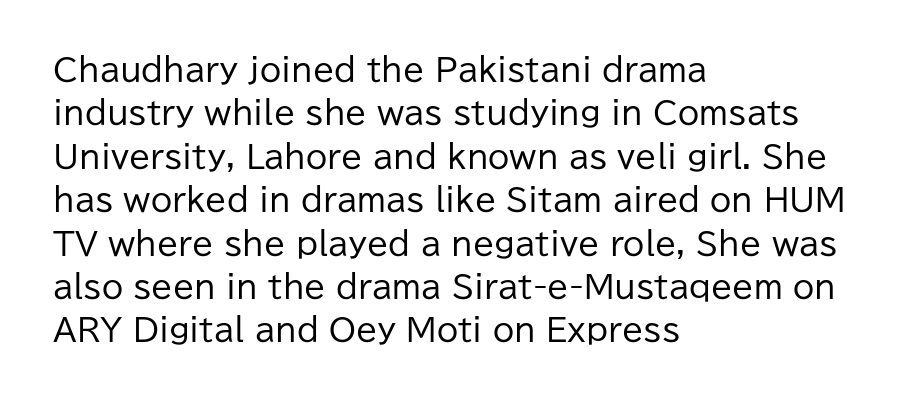
Q: Is the text bold? A: No.
Q: Is the text italic (slanted)? A: No, it is upright.
Q: Is the typeface a serif or a sans-serif typeface? A: Sans-serif.
Q: Is the text underlined? A: No.
Q: How is the paragraph aligned? A: Left-aligned.
Q: Is the spacing between letters normal or unusually wide? A: Normal.
Q: Is the spacing between lines tight, normal or loose? A: Normal.
Q: Width (condensed, normal, or wide)? A: Normal.
Q: Stroke contrast? A: Low.
Q: x-height? A: Medium.
Q: Monospaced? A: No.
